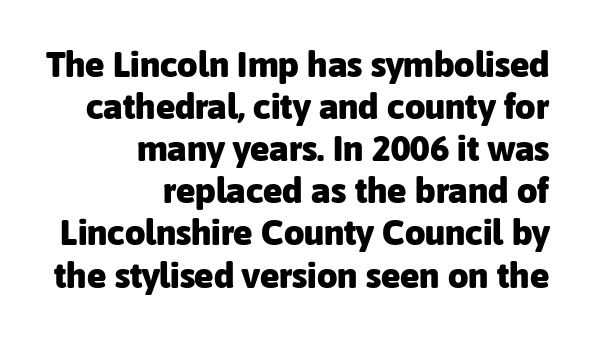
The image shows 36 px heavy sans-serif type, upright; set right-aligned, line spacing 1.17x, normal letter spacing, not underlined; low stroke contrast and a medium x-height.
